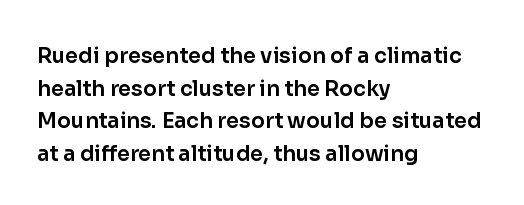
The image shows 21 px text type, upright; set left-aligned, normal line spacing (1.55x), normal letter spacing, not underlined.
